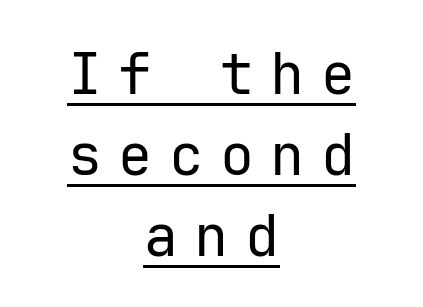
Emphasis is given by a line drawn under the lettering. Between one letter and the next there's a generous, obvious gap. Notice how the passage keeps no hard edge, just a central spine. When letters stand straight like this, we call the style roman or upright. Honestly, the row spacing looks completely unremarkable. Stroke terminals: plain, sans-serif.
